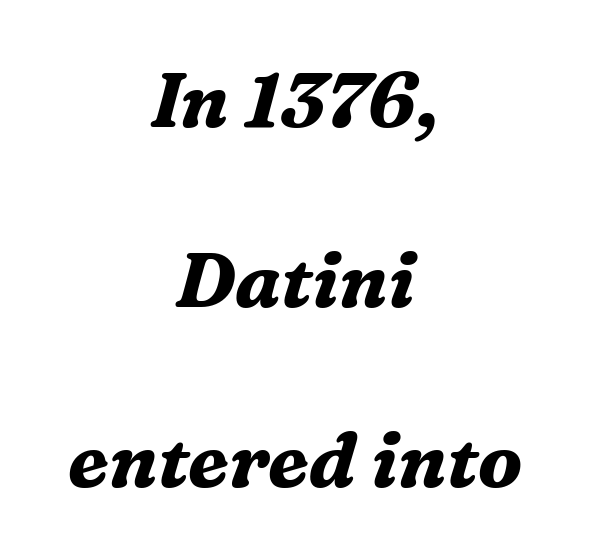
Does extra space separate the letters? No, they use regular spacing. Think of a printed novel: that variable character pitch is what you see here. The typography opts for an oblique posture over an upright one. Vertically, the passage feels expansive, rows floating well apart. The lines are quadded center.
